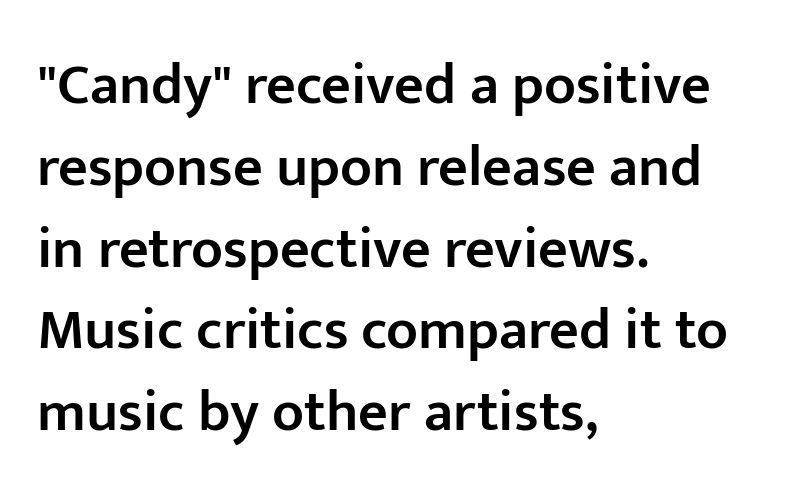
Q: Is the text bold? A: Semi-bold.
Q: Is the text italic (slanted)? A: No, it is upright.
Q: Is the typeface a serif or a sans-serif typeface? A: Sans-serif.
Q: Is the text underlined? A: No.
Q: How is the paragraph aligned? A: Left-aligned.
Q: Is the spacing between letters normal or unusually wide? A: Normal.
Q: Is the spacing between lines tight, normal or loose? A: Normal.
Q: Width (condensed, normal, or wide)? A: Normal.
Q: Stroke contrast? A: Low.
Q: x-height? A: Medium.
Q: Monospaced? A: No.
